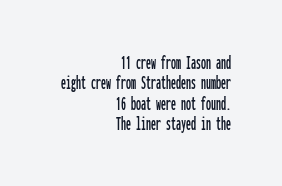
A bare baseline throughout the passage. Leading is clearly below the norm, producing a dense column. This sample uses plain, unmodified letter spacing. Where is the straight margin? On the right. Posture: vertical.
